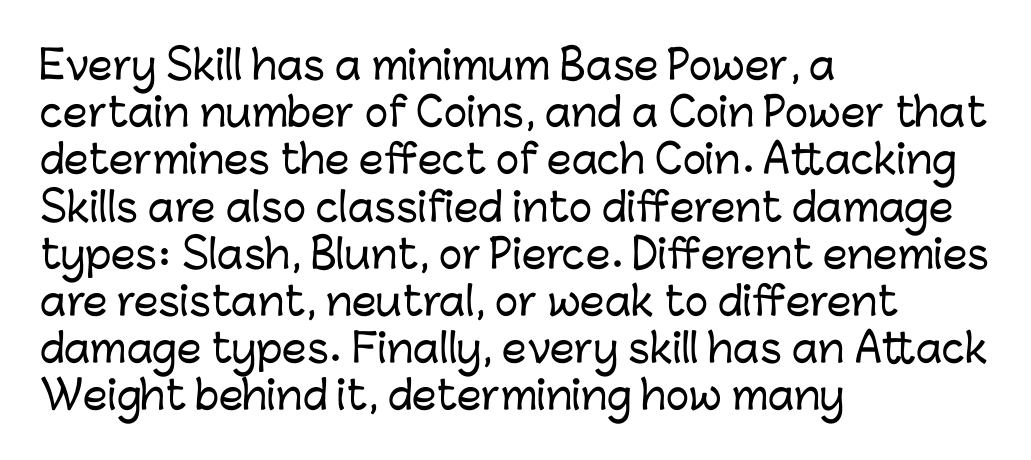
{"serif": "no", "italic": "no", "width": "normal", "stroke_contrast": "low", "x_height": "medium", "monospaced": "no", "underline": "no", "align": "left", "line_spacing_ratio": 1.21, "letter_spacing": "normal", "letter_spacing_em": 0.0, "glyph_px": 39}
